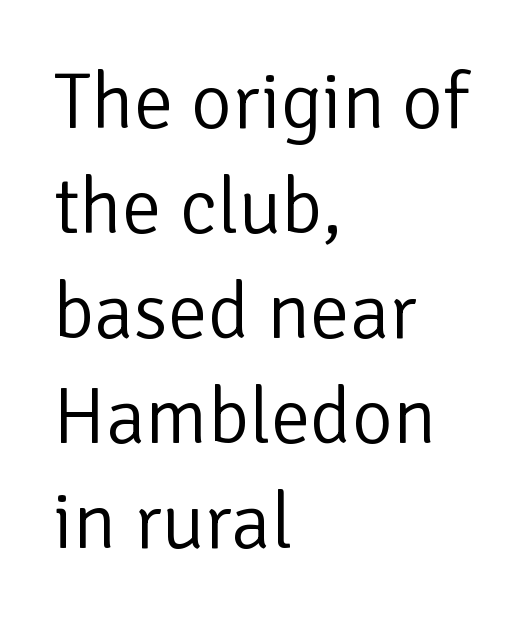
Q: Is the text bold? A: No.
Q: Is the text italic (slanted)? A: No, it is upright.
Q: Is the typeface a serif or a sans-serif typeface? A: Sans-serif.
Q: Is the text underlined? A: No.
Q: How is the paragraph aligned? A: Left-aligned.
Q: Is the spacing between letters normal or unusually wide? A: Normal.
Q: Is the spacing between lines tight, normal or loose? A: Normal.
Q: Width (condensed, normal, or wide)? A: Normal.
Q: Stroke contrast? A: Low.
Q: x-height? A: Medium.
Q: Monospaced? A: No.
